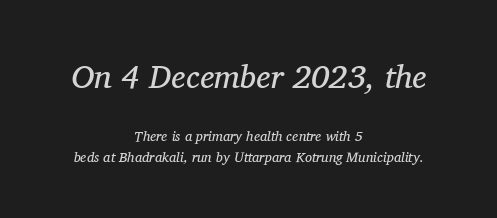
The image shows 33 px regular-weight serif type, italic (leaning right); set centered, normal line spacing (1.51x), normal letter spacing, not underlined; the first (top) block is 2.36x larger; medium stroke contrast and a medium x-height.
